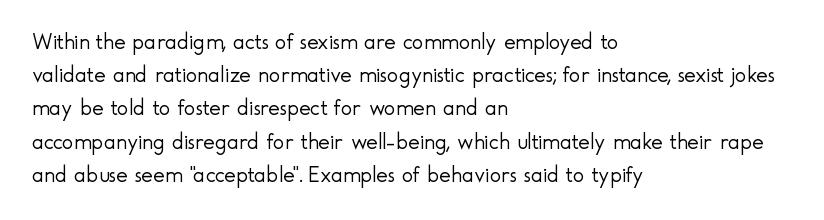
Tall strokes in this sample are plumb rather than angled. Weight: regular or lighter. Tracking value appears to be zero — textbook default spacing. The passage shown stacks its lines at a standard gap. The lines in this sample share a left origin and differ only in where they stop. Anything drawn beneath the words? Only blank space.
